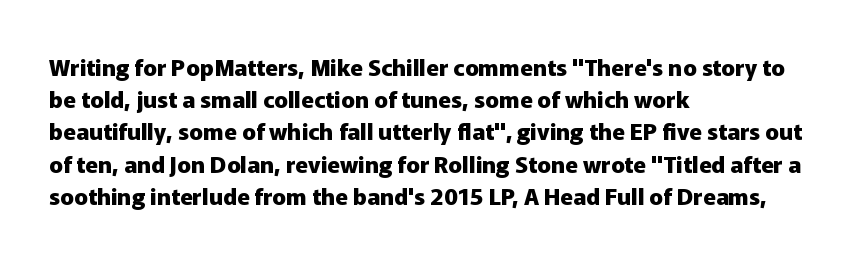
Q: Is the text bold? A: Yes.
Q: Is the text italic (slanted)? A: No, it is upright.
Q: Is the text underlined? A: No.
Q: How is the paragraph aligned? A: Left-aligned.
Q: Is the spacing between letters normal or unusually wide? A: Normal.
Q: Is the spacing between lines tight, normal or loose? A: Normal.
